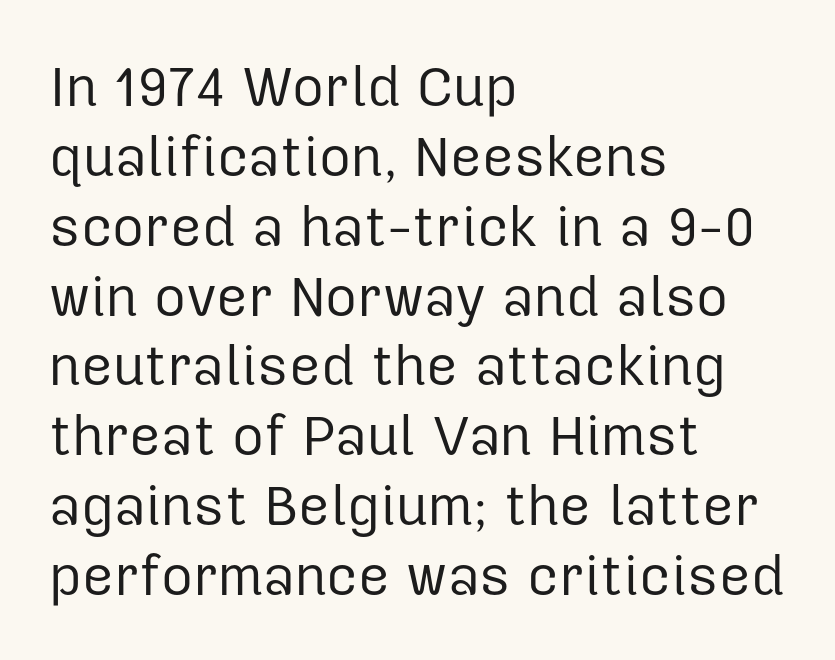
The image shows 55 px regular-weight sans-serif type, upright; set left-aligned, normal line spacing (1.27x), normal letter spacing, not underlined; low stroke contrast and a medium x-height.
